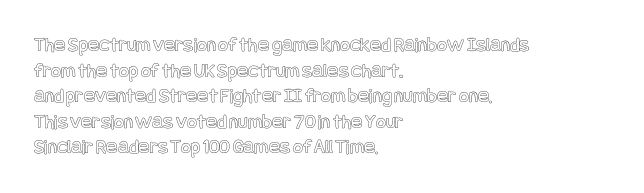
The image shows 21 px text type, upright; set left-aligned, line spacing 1.22x, normal letter spacing, not underlined.
